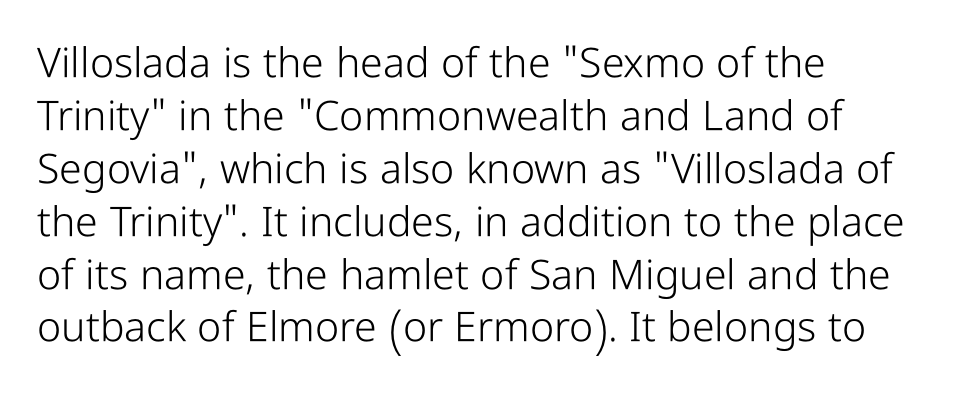
No word sits above an underline. Whoever set this chose a conventional vertical rhythm. The weight tops out at a normal text grade. Note the varied advance widths — an 'i' is clearly narrower than an 'm'. Which margin do the lines hug? The left one — the right edge is uneven.
